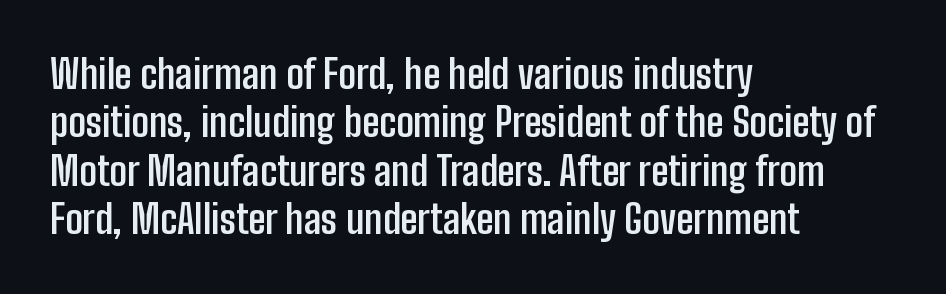
{"serif": "no", "italic": "no", "bold": "yes", "weight": "semibold", "width": "condensed", "stroke_contrast": "low", "x_height": "medium", "monospaced": "no", "underline": "no", "align": "left", "line_spacing_ratio": 1.24, "letter_spacing": "normal", "letter_spacing_em": 0.0, "glyph_px": 39}
